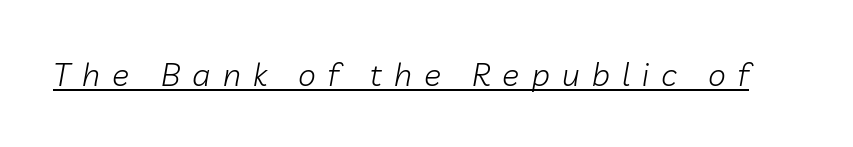
{"italic": "yes", "lean": "right", "slant_degrees": 10, "bold": "no", "weight": "light", "width": "normal", "stroke_contrast": "low", "x_height": "medium", "monospaced": "no", "underline": "yes", "letter_spacing": "wide", "letter_spacing_em": 0.38, "glyph_px": 32}
